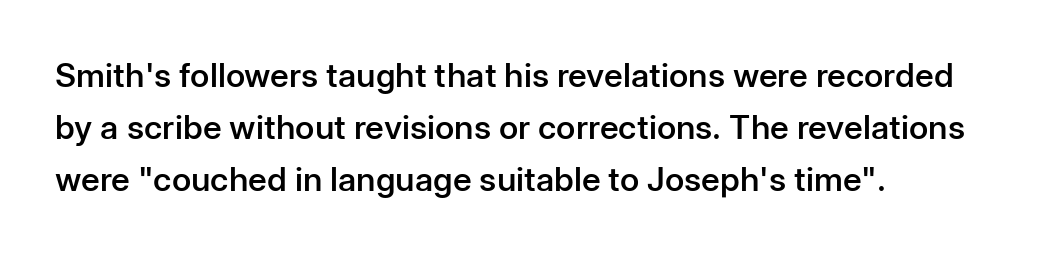
The image shows 33 px semibold sans-serif type, upright; set left-aligned, normal line spacing (1.57x), normal letter spacing, not underlined; low stroke contrast and a medium x-height.
